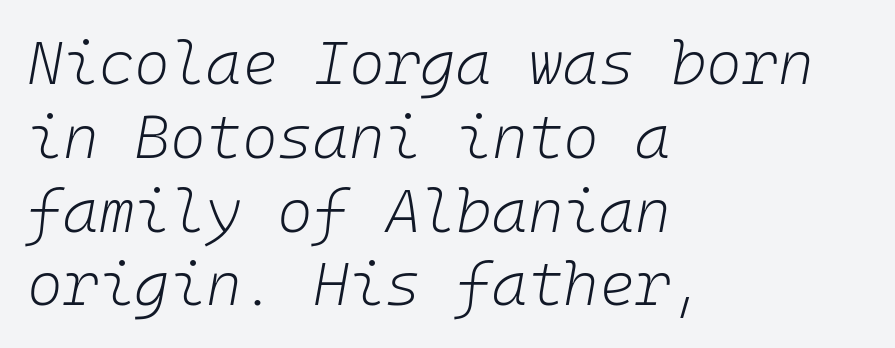
You could call the tracking neutral — neither tight nor loose. Descender tails drop into unmarked territory. Alignment: flush left. A quiet, ordinary-to-light weight characterises the typeface.
